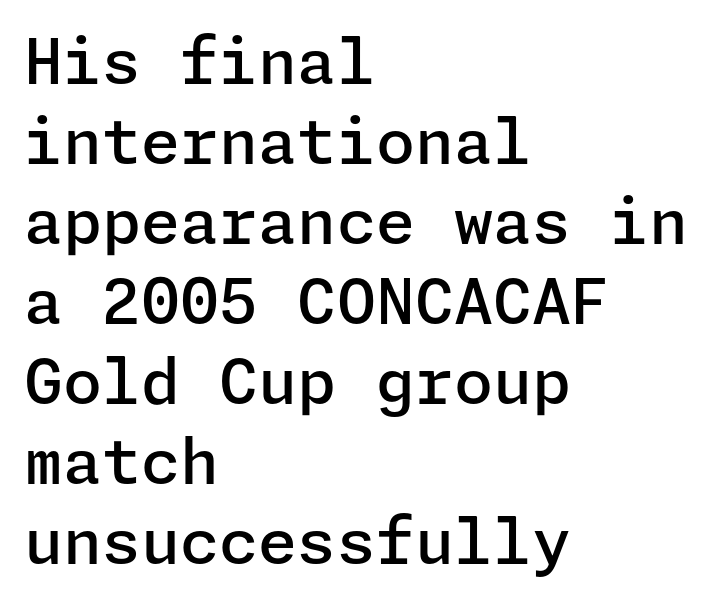
{"serif": "no", "italic": "no", "bold": "semi", "weight": "semibold", "width": "normal", "stroke_contrast": "low", "x_height": "medium", "underline": "no", "align": "left", "line_spacing": "normal", "line_spacing_ratio": 1.27, "letter_spacing": "normal", "letter_spacing_em": 0.0, "glyph_px": 63}
